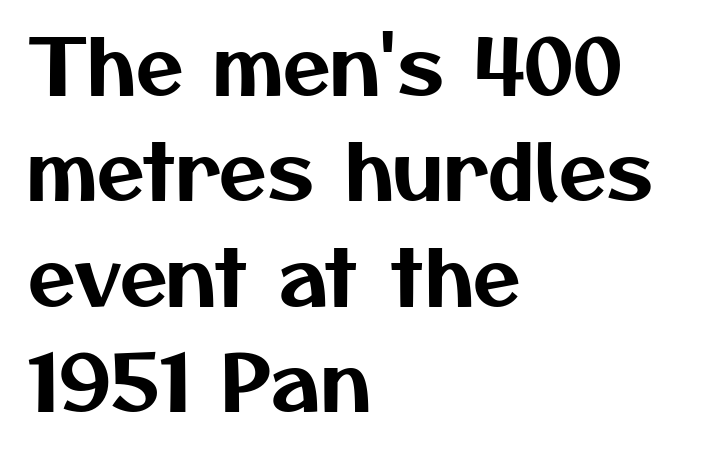
The image shows 77 px sans-serif type; set left-aligned, normal line spacing (1.37x), normal letter spacing, not underlined; medium stroke contrast and a medium x-height.
